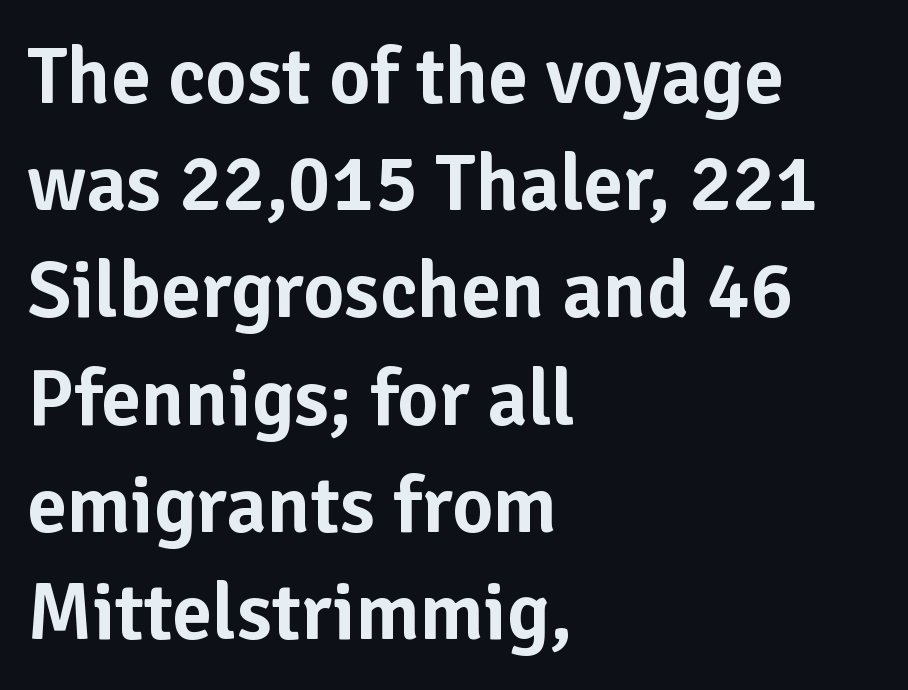
Horizontally, the lines are justified to the leading edge only. A typesetter would call this zero additional tracking. Rule under the text: the space is simply empty. The specimen reads as upright at a glance. What kind of face is this? One without serifs — a sans. One glance says typical: line gaps are just what's usual.
